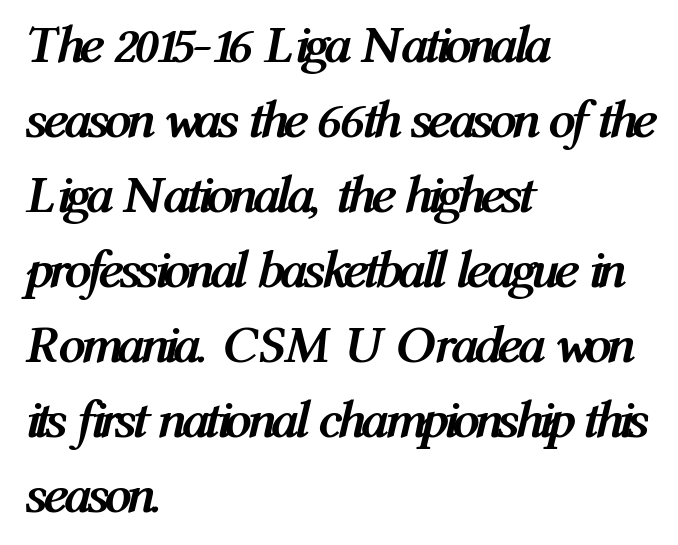
Q: Is the text bold? A: Yes.
Q: Is the text italic (slanted)? A: Yes, it leans right by about 12 degrees.
Q: Is the text underlined? A: No.
Q: How is the paragraph aligned? A: Left-aligned.
Q: Is the spacing between letters normal or unusually wide? A: Normal.
Q: Is the spacing between lines tight, normal or loose? A: Normal.
Q: Width (condensed, normal, or wide)? A: Condensed.
Q: Stroke contrast? A: Medium.
Q: x-height? A: Medium.
Q: Monospaced? A: No.
